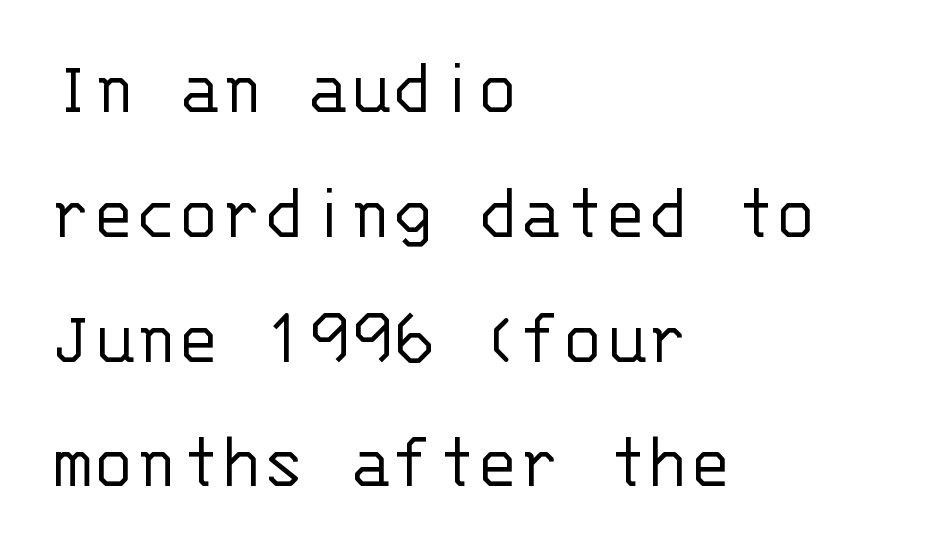
Q: Is the text bold? A: No.
Q: Is the text italic (slanted)? A: No, it is upright.
Q: Is the typeface a serif or a sans-serif typeface? A: Sans-serif.
Q: Is the text underlined? A: No.
Q: How is the paragraph aligned? A: Left-aligned.
Q: Is the spacing between letters normal or unusually wide? A: Normal.
Q: Is the spacing between lines tight, normal or loose? A: Normal.
Q: Width (condensed, normal, or wide)? A: Normal.
Q: Stroke contrast? A: Low.
Q: x-height? A: Large.
Q: Monospaced? A: Yes.
